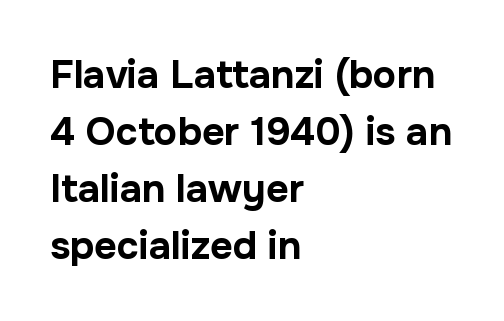
Q: Is the text bold? A: Yes.
Q: Is the text italic (slanted)? A: No, it is upright.
Q: Is the typeface a serif or a sans-serif typeface? A: Sans-serif.
Q: Is the text underlined? A: No.
Q: How is the paragraph aligned? A: Left-aligned.
Q: Is the spacing between letters normal or unusually wide? A: Normal.
Q: Is the spacing between lines tight, normal or loose? A: Normal.
Q: Width (condensed, normal, or wide)? A: Normal.
Q: Stroke contrast? A: Low.
Q: x-height? A: Medium.
Q: Monospaced? A: No.
